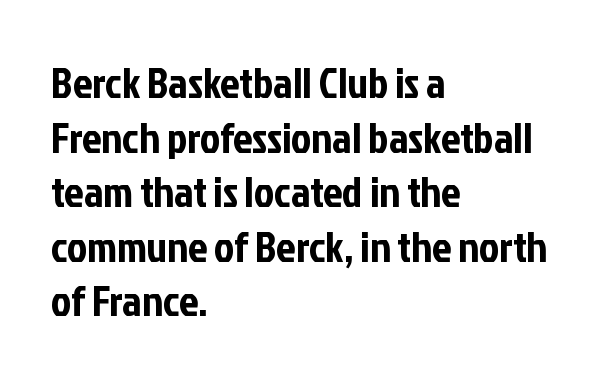
{"serif": "no", "italic": "no", "width": "condensed", "stroke_contrast": "low", "x_height": "medium", "monospaced": "no", "underline": "no", "align": "left", "line_spacing": "normal", "line_spacing_ratio": 1.27, "letter_spacing": "normal", "letter_spacing_em": 0.0, "glyph_px": 43}
